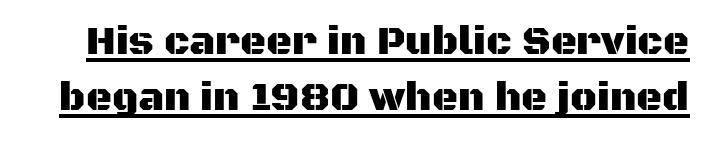
Q: Is the text italic (slanted)? A: No, it is upright.
Q: Is the typeface a serif or a sans-serif typeface? A: Sans-serif.
Q: Is the text underlined? A: Yes.
Q: Is the spacing between letters normal or unusually wide? A: Normal.
Q: Is the spacing between lines tight, normal or loose? A: Normal.
Q: Width (condensed, normal, or wide)? A: Normal.
Q: Stroke contrast? A: Medium.
Q: x-height? A: Large.
Q: Monospaced? A: No.
